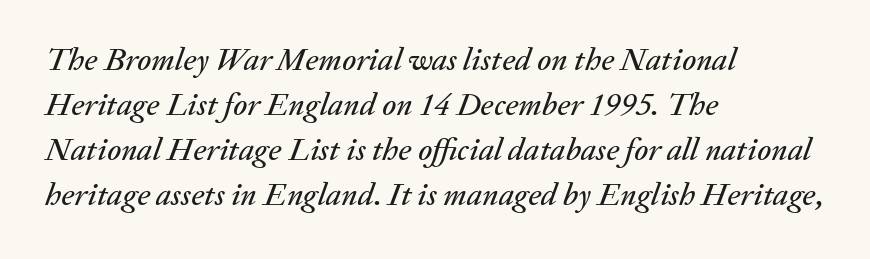
Q: Is the text italic (slanted)? A: Yes, it leans right by about 20 degrees.
Q: Is the text underlined? A: No.
Q: How is the paragraph aligned? A: Left-aligned.
Q: Is the spacing between letters normal or unusually wide? A: Normal.
Q: Is the spacing between lines tight, normal or loose? A: Normal.
Q: Width (condensed, normal, or wide)? A: Normal.
Q: Stroke contrast? A: Medium.
Q: x-height? A: Medium.
Q: Monospaced? A: No.
